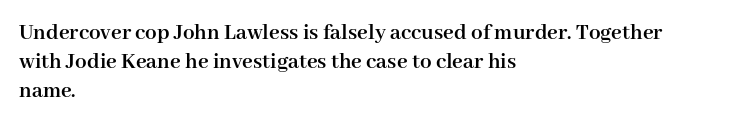
The image shows 23 px bold type, upright; set left-aligned, normal line spacing (1.27x), normal letter spacing, not underlined.
